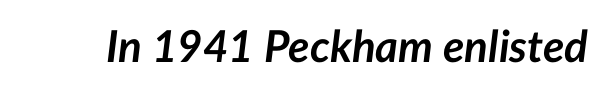
The image shows 44 px semibold type, italic (leaning right); set normal letter spacing, not underlined; low stroke contrast and a medium x-height.
